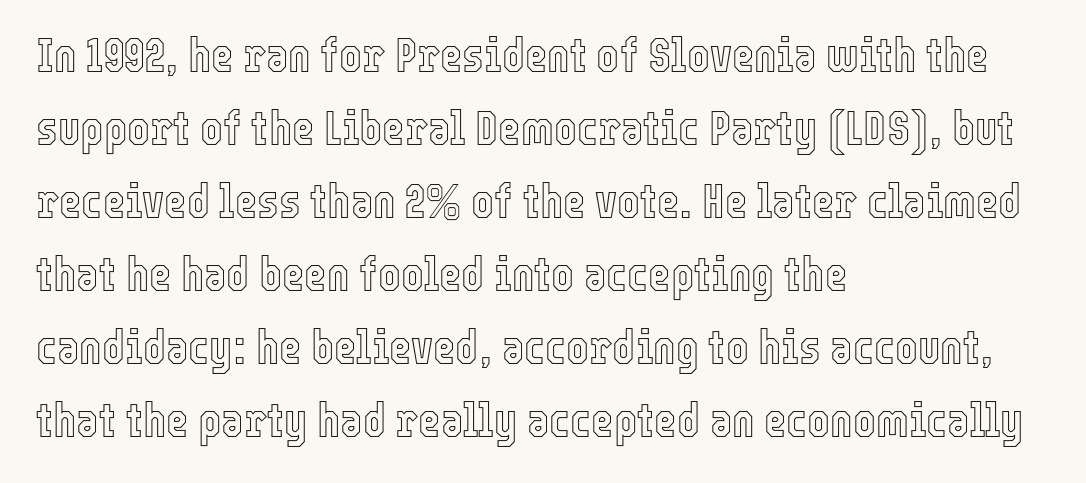
Q: Is the text italic (slanted)? A: No, it is upright.
Q: Is the text underlined? A: No.
Q: How is the paragraph aligned? A: Left-aligned.
Q: Is the spacing between letters normal or unusually wide? A: Normal.
Q: Is the spacing between lines tight, normal or loose? A: Normal.
Q: Width (condensed, normal, or wide)? A: Condensed.
Q: x-height? A: Medium.
Q: Monospaced? A: No.
